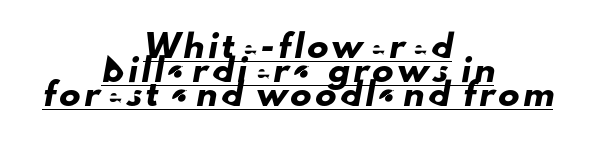
Casual observation: everything's sitting right in the middle. Beneath each row of characters lies a ruled line. Vertical spacing — tight.
